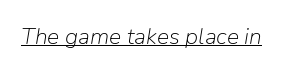
Tracking value appears to be zero — textbook default spacing. Every character sits at an angle, as italics do. Underlined type. Compared with a typical body face, this is equally light or lighter still.
